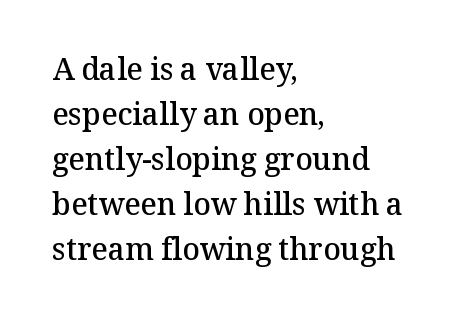
Between one letter and the next there's only the usual sliver of space. The sample has been set in demibold, a notch under bold. Is this a fixed-width face? No — the glyphs have proportional, varying widths. Regarding leading, the lines here are spaced in the standard way. The area under the type is left untouched.
